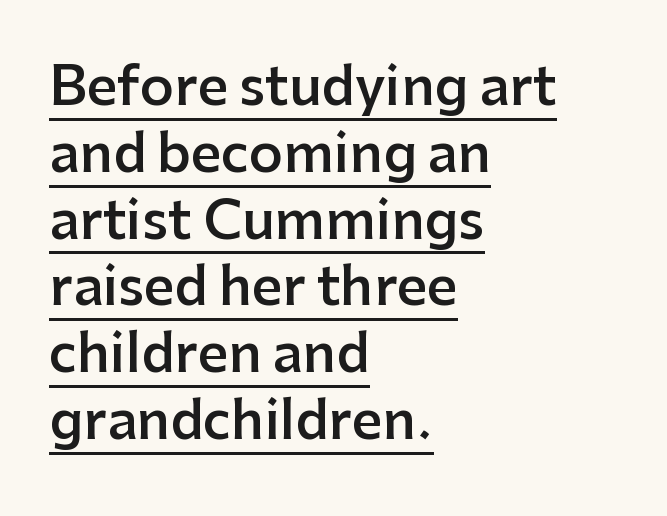
Q: Is the text bold? A: Semi-bold.
Q: Is the text italic (slanted)? A: No, it is upright.
Q: Is the typeface a serif or a sans-serif typeface? A: Sans-serif.
Q: Is the text underlined? A: Yes.
Q: How is the paragraph aligned? A: Left-aligned.
Q: Is the spacing between letters normal or unusually wide? A: Normal.
Q: Is the spacing between lines tight, normal or loose? A: Normal.
Q: Width (condensed, normal, or wide)? A: Normal.
Q: Stroke contrast? A: Low.
Q: x-height? A: Medium.
Q: Monospaced? A: No.
